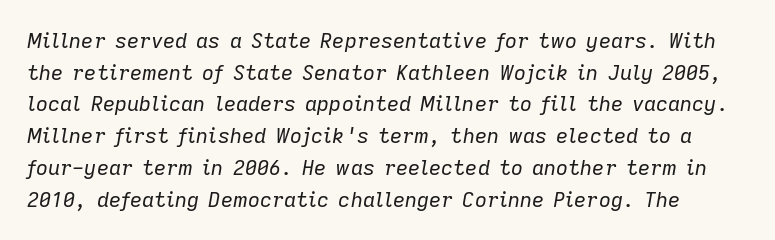
Q: Is the text bold? A: No.
Q: Is the text italic (slanted)? A: Yes, it leans right by about 9 degrees.
Q: Is the text underlined? A: No.
Q: Is the spacing between letters normal or unusually wide? A: Normal.
Q: Is the spacing between lines tight, normal or loose? A: Normal.
